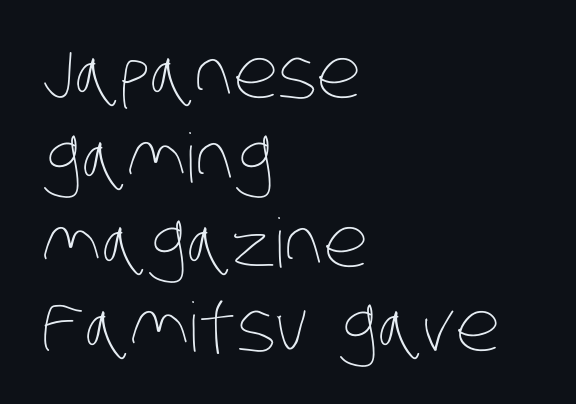
The zone under the glyphs is completely vacant. In CSS terms this would be text-align: left. You could call the tracking neutral — neither tight nor loose. Think standard paragraph weight, or any step lighter than that. Note the varied advance widths — an 'i' is clearly narrower than an 'm'.
